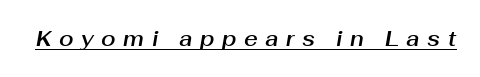
{"italic": "yes", "lean": "right", "slant_degrees": 10, "underline": "yes", "letter_spacing": "wide", "letter_spacing_em": 0.36, "glyph_px": 21}
